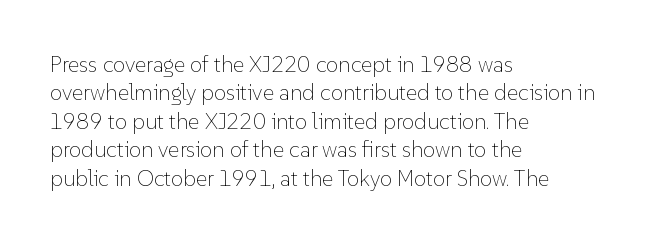
The image shows 22 px text type, upright; set left-aligned, normal line spacing (1.29x), normal letter spacing, not underlined.
